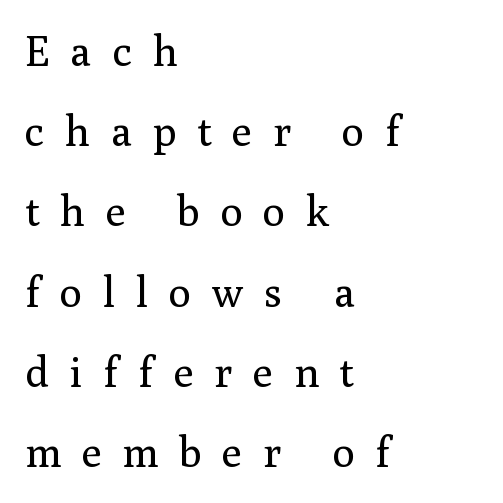
The image shows 42 px regular-weight serif type, upright; set left-aligned, loose line spacing (1.91x), unusually wide letter spacing (+0.49 em), not underlined; medium stroke contrast and a medium x-height.
